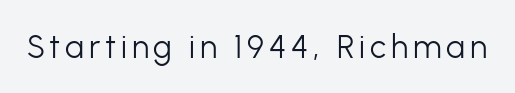
The image shows 32 px light sans-serif type, upright; set not underlined; low stroke contrast and a medium x-height.
